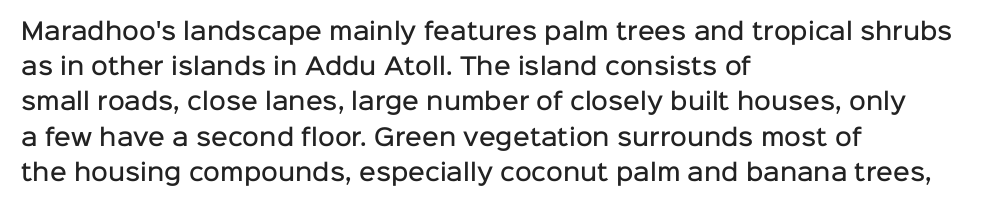
The image shows 23 px text type, upright; set left-aligned, normal line spacing (1.53x), normal letter spacing, not underlined.
